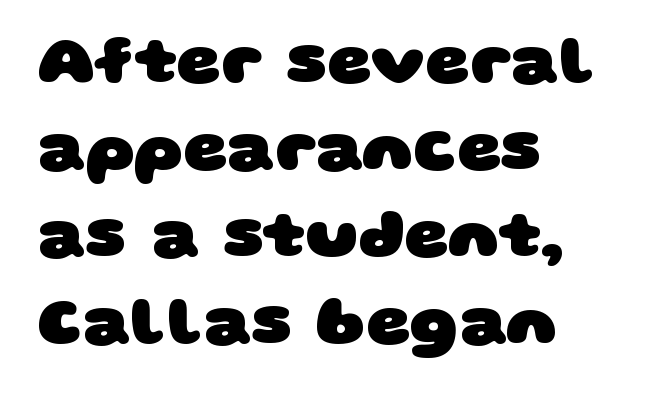
{"serif": "no", "bold": "yes", "weight": "heavy", "width": "wide", "stroke_contrast": "low", "x_height": "large", "monospaced": "no", "underline": "no", "align": "left", "line_spacing": "normal", "line_spacing_ratio": 1.28, "letter_spacing": "normal", "letter_spacing_em": 0.0, "glyph_px": 68}
